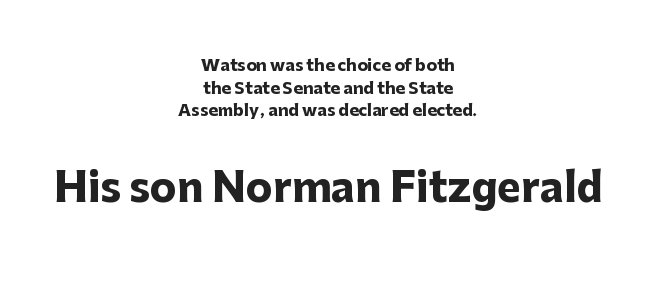
The image shows 40 px heavy sans-serif type, upright; set centered, normal line spacing (1.42x), normal letter spacing, not underlined; the second (bottom) block is 2.5x larger; low stroke contrast and a medium x-height.
